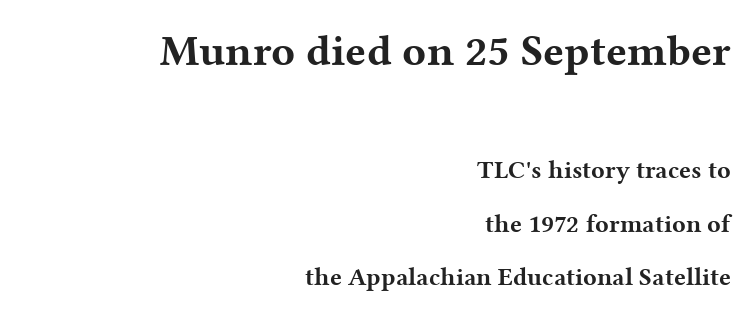
Each new line begins a long way beneath the previous one. Caption: multi-line text, flush right, ragged left. Scale decreases going downward across the two blocks. Serif or sans? Serif — the stroke terminals have little feet. A typesetter would mark this as roman, not italic. Do the characters align in a grid? No, the font is proportional.
